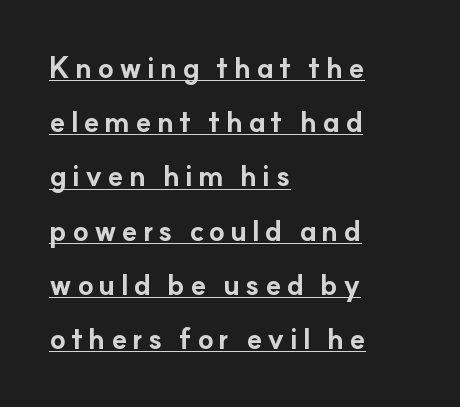
Q: Is the text bold? A: Yes.
Q: Is the text italic (slanted)? A: No, it is upright.
Q: Is the typeface a serif or a sans-serif typeface? A: Sans-serif.
Q: Is the text underlined? A: Yes.
Q: How is the paragraph aligned? A: Left-aligned.
Q: Width (condensed, normal, or wide)? A: Normal.
Q: Stroke contrast? A: Low.
Q: x-height? A: Small.
Q: Monospaced? A: No.
